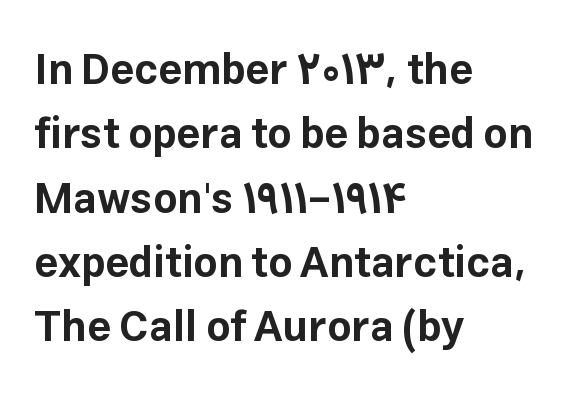
Any mark beneath the type? The region is blank. The face used here has the dense, thick strokes of a bold. Alignment: flush left. This rendering employs a face without finishing strokes, i.e., a sans-serif. Words appear dense and cohesive because spacing is normal. How would I describe the line gaps? Plain and ordinary.
